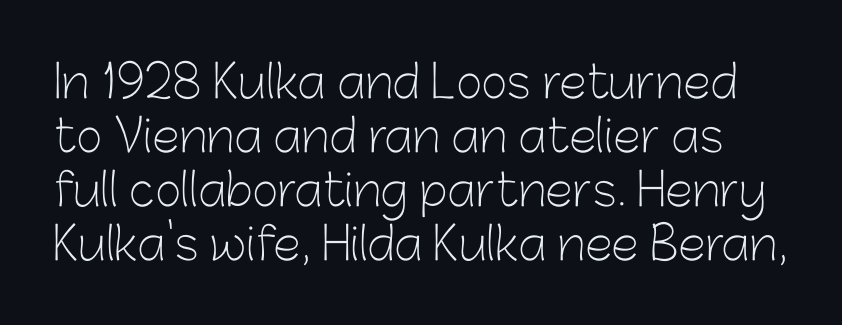
The image shows 45 px light sans-serif type, upright; set line spacing 1.2x, normal letter spacing, not underlined; low stroke contrast and a medium x-height.
